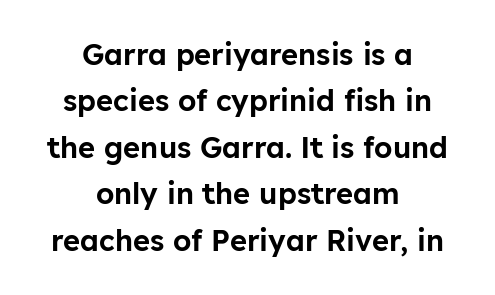
Underlining? Definitely not there. Inter-character spacing is left at the font's built-in metrics. Tall strokes in this sample are plumb rather than angled. The face used here is a sans, in the tradition of grotesques and geometrics.
